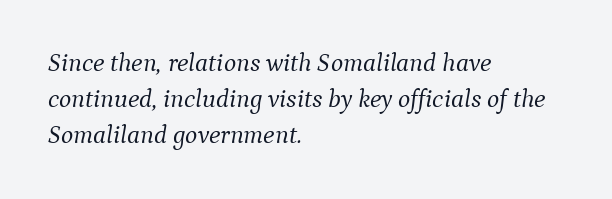
Lines of text with bare space underneath. Think standard paragraph weight, or any step lighter than that. In terms of posture, this sample is oblique. These lines are set flush left with a ragged right edge. Inter-character spacing is left at the font's built-in metrics. These lines sit exactly where default settings would place them.
